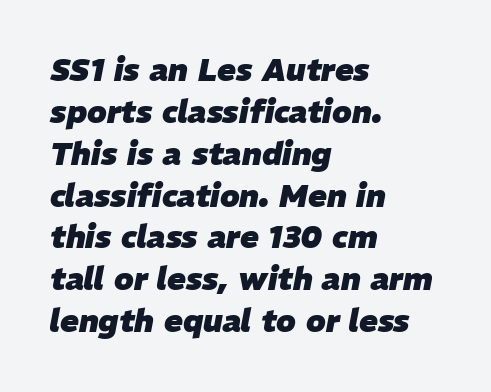
{"italic": "yes", "lean": "right", "slant_degrees": 11, "bold": "yes", "weight": "heavy", "width": "normal", "stroke_contrast": "low", "x_height": "medium", "monospaced": "no", "underline": "no", "align": "left", "line_spacing": "normal", "line_spacing_ratio": 1.35, "letter_spacing": "normal", "letter_spacing_em": 0.0, "glyph_px": 31}
